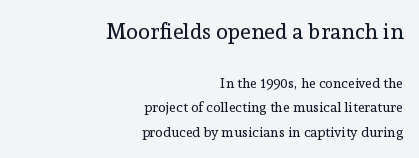
The letters sit at their default tracking, neither squeezed nor spread. If you drew a ruler down the right edge, every line would touch it. These glyphs show unthickened strokes, regular width or finer. Characters remain perfectly vertical along every line.
